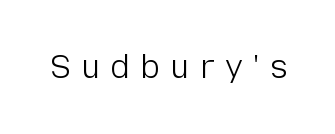
{"serif": "no", "italic": "no", "bold": "no", "weight": "light", "width": "normal", "stroke_contrast": "low", "x_height": "medium", "monospaced": "no", "underline": "no", "letter_spacing": "wide", "letter_spacing_em": 0.32, "glyph_px": 32}
